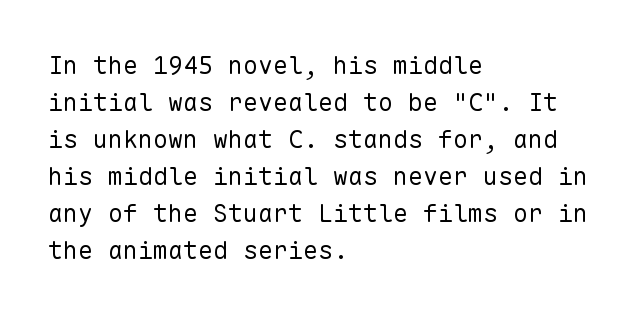
Q: Is the text bold? A: No.
Q: Is the text italic (slanted)? A: No, it is upright.
Q: Is the text underlined? A: No.
Q: How is the paragraph aligned? A: Left-aligned.
Q: Is the spacing between letters normal or unusually wide? A: Normal.
Q: Is the spacing between lines tight, normal or loose? A: Normal.
